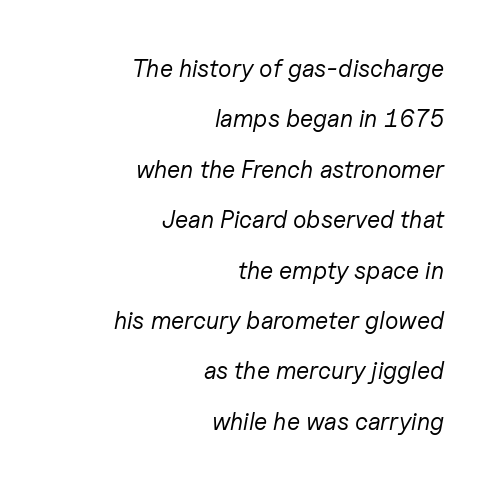
Q: Is the text bold? A: No.
Q: Is the text italic (slanted)? A: Yes, it leans right by about 11 degrees.
Q: Is the text underlined? A: No.
Q: How is the paragraph aligned? A: Right-aligned.
Q: Is the spacing between letters normal or unusually wide? A: Normal.
Q: Is the spacing between lines tight, normal or loose? A: Loose.
